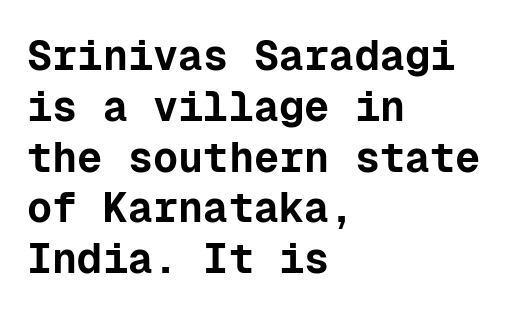
Q: Is the text bold? A: Yes.
Q: Is the text italic (slanted)? A: No, it is upright.
Q: Is the typeface a serif or a sans-serif typeface? A: Sans-serif.
Q: Is the text underlined? A: No.
Q: How is the paragraph aligned? A: Left-aligned.
Q: Is the spacing between letters normal or unusually wide? A: Normal.
Q: Width (condensed, normal, or wide)? A: Normal.
Q: Stroke contrast? A: Low.
Q: x-height? A: Medium.
Q: Monospaced? A: Yes.
